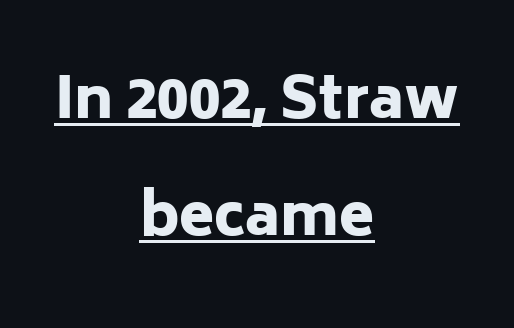
Where is the straight margin? There isn't one; the lines are centered. Quick note: underline on. There is no visible air inserted between adjacent glyphs. The font's upright variant was chosen for this text.
